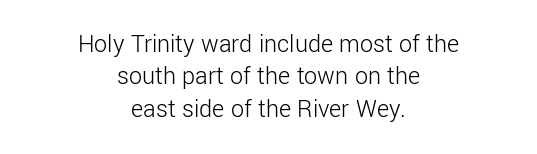
{"italic": "no", "bold": "no", "underline": "no", "align": "center", "line_spacing": "normal", "line_spacing_ratio": 1.25, "letter_spacing": "normal", "letter_spacing_em": 0.0, "glyph_px": 26}
